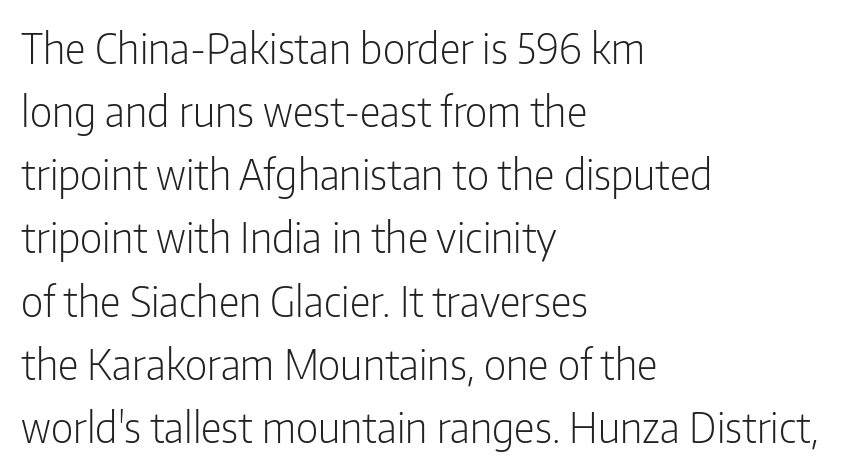
{"serif": "no", "italic": "no", "bold": "no", "weight": "light", "width": "condensed", "stroke_contrast": "low", "x_height": "medium", "monospaced": "no", "underline": "no", "align": "left", "line_spacing": "normal", "line_spacing_ratio": 1.54, "letter_spacing": "normal", "letter_spacing_em": 0.0, "glyph_px": 41}
